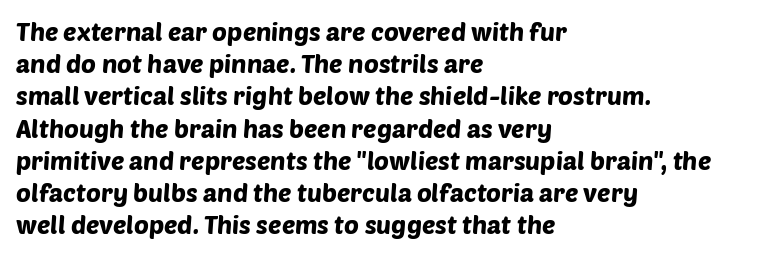
What stands out about the letter spacing? Nothing — it is the standard amount. Each row of text sits above clean, open space. Line beginnings align vertically; line endings do not. The leading is moderate, giving the passage an even texture.
